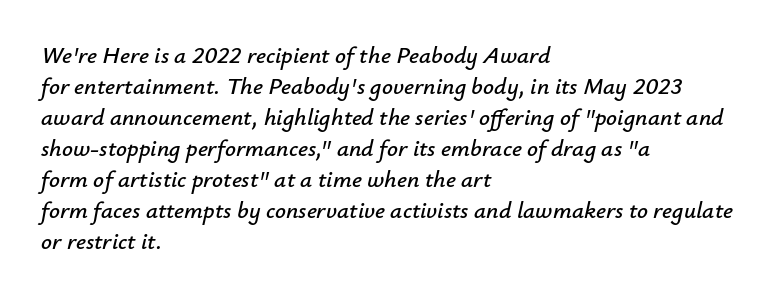
The image shows 24 px text type, italic (leaning right); set left-aligned, normal line spacing (1.29x), normal letter spacing, not underlined.
